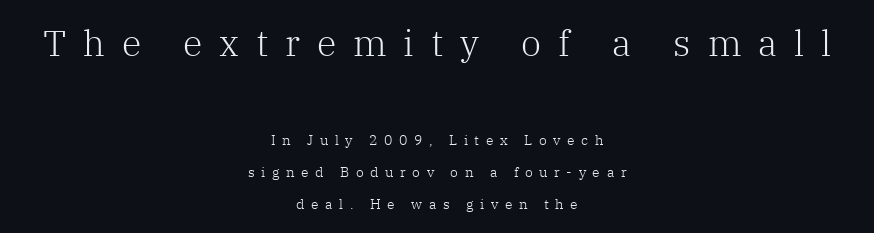
{"serif": "yes", "italic": "no", "bold": "no", "weight": "light", "width": "normal", "stroke_contrast": "low", "x_height": "medium", "monospaced": "no", "underline": "no", "align": "center", "line_spacing": "loose", "line_spacing_ratio": 2.29, "letter_spacing": "wide", "letter_spacing_em": 0.47, "larger_block": "first", "size_ratio": 2.57, "glyph_px": 36}
